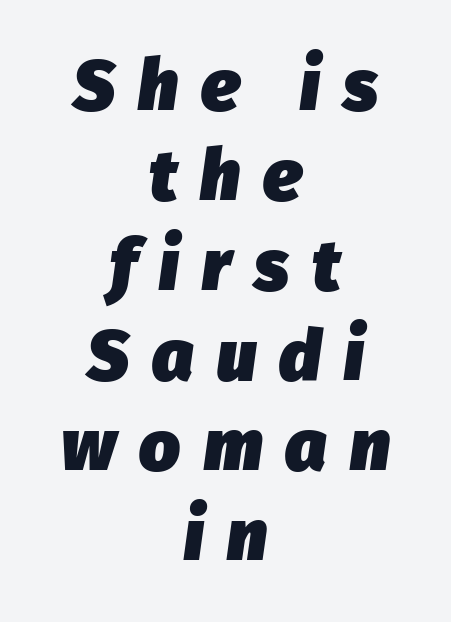
Leading matches the norm, producing a regular column. A centered setting, common on invitations and titles, is used for this passage. What stands out about the letter spacing? Its width — letters are far apart. The strokes are fattened all the way to bold. Each row of text sits above clean, open space. The passage shown is typed in a proportional face where columns would drift.
